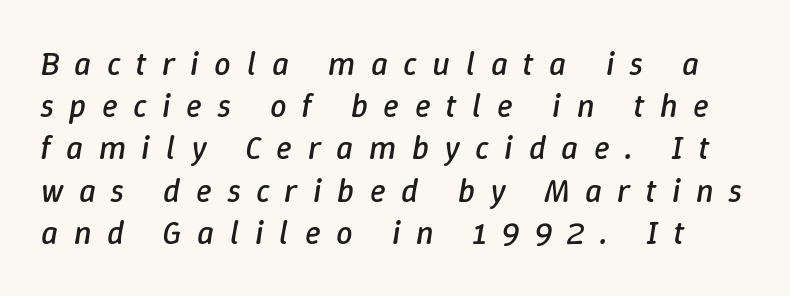
The image shows 33 px regular-weight type, italic (leaning right); set normal line spacing (1.28x), unusually wide letter spacing (+0.47 em), not underlined; low stroke contrast and a medium x-height.
